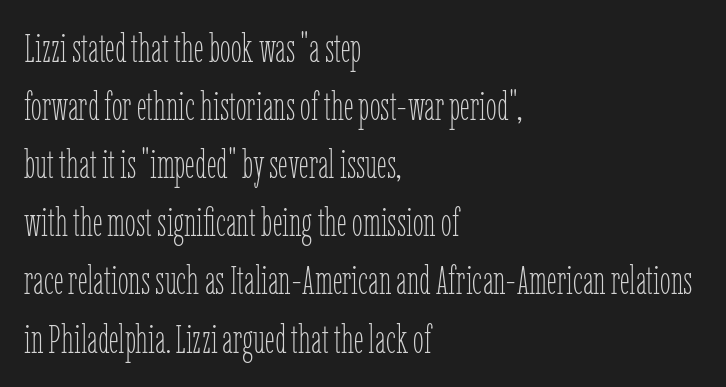
{"italic": "no", "bold": "no", "weight": "thin", "width": "condensed", "stroke_contrast": "low", "x_height": "medium", "monospaced": "no", "underline": "no", "align": "left", "line_spacing": "normal", "line_spacing_ratio": 1.49, "letter_spacing": "normal", "letter_spacing_em": 0.0, "glyph_px": 39}
